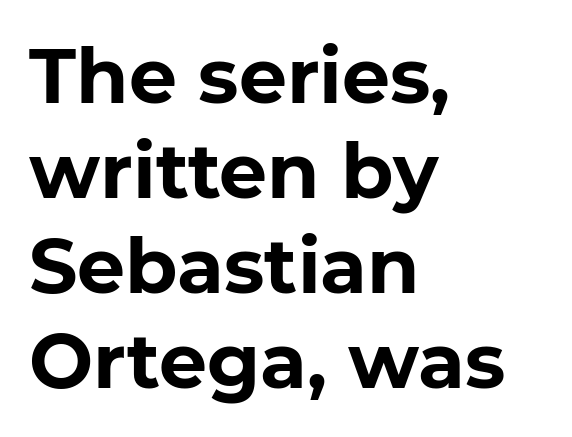
The image shows 76 px bold sans-serif type, upright; set left-aligned, normal line spacing (1.25x), normal letter spacing, not underlined; low stroke contrast and a medium x-height.
